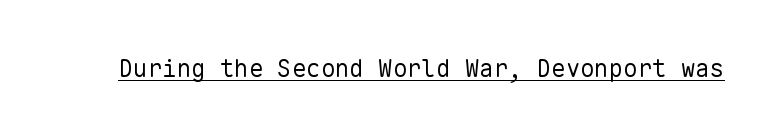
Underlined type. When letters stand straight like this, we call the style roman or upright. The line texture is even and compact thanks to regular tracking. The strokes carry an ordinary text weight at most.
